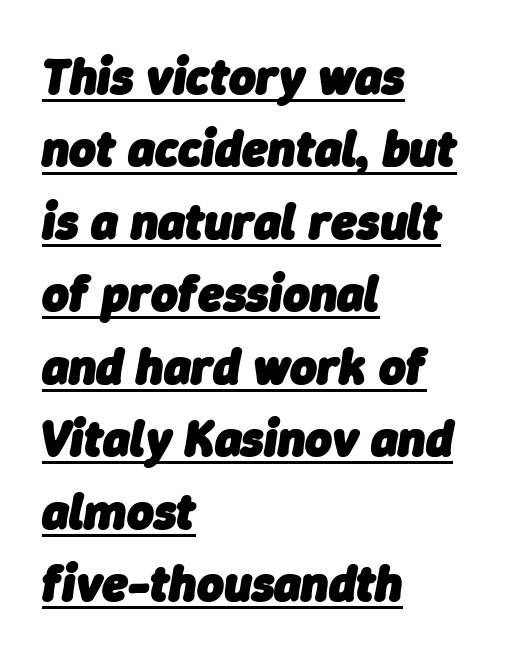
{"italic": "yes", "lean": "right", "slant_degrees": 9, "bold": "yes", "weight": "heavy", "width": "normal", "stroke_contrast": "low", "x_height": "medium", "monospaced": "no", "underline": "yes", "align": "left", "line_spacing": "normal", "line_spacing_ratio": 1.42, "letter_spacing": "normal", "letter_spacing_em": 0.0, "glyph_px": 51}
